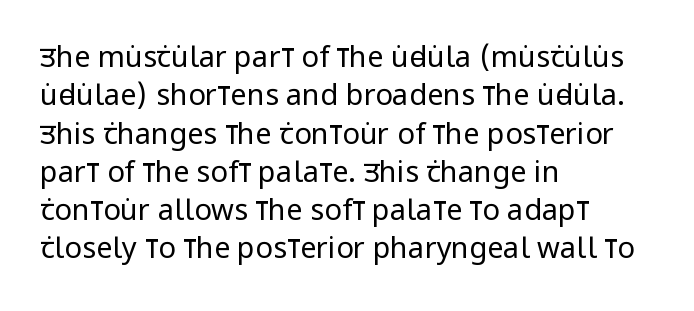
{"serif": "no", "italic": "no", "bold": "no", "weight": "regular", "width": "condensed", "stroke_contrast": "low", "x_height": "large", "monospaced": "no", "underline": "no", "align": "left", "line_spacing": "normal", "line_spacing_ratio": 1.32, "letter_spacing": "normal", "letter_spacing_em": 0.0, "glyph_px": 29}
